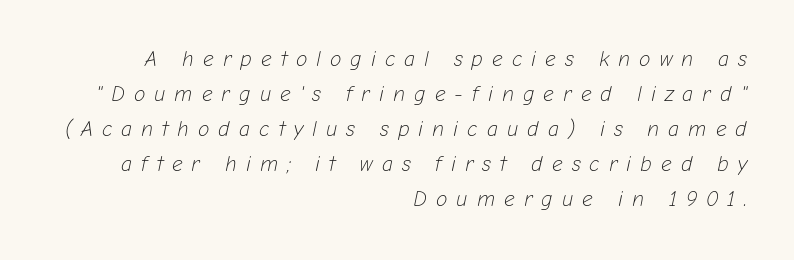
Q: Is the text bold? A: No.
Q: Is the text italic (slanted)? A: Yes, it leans right by about 12 degrees.
Q: Is the text underlined? A: No.
Q: How is the paragraph aligned? A: Right-aligned.
Q: Is the spacing between letters normal or unusually wide? A: Unusually wide.
Q: Is the spacing between lines tight, normal or loose? A: Normal.
